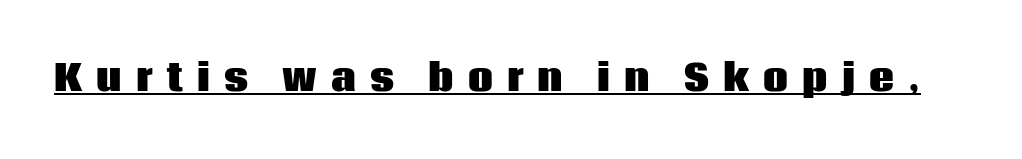
The image shows 35 px heavy sans-serif type, upright; set unusually wide letter spacing (+0.4 em), underlined; low stroke contrast and a large x-height.
